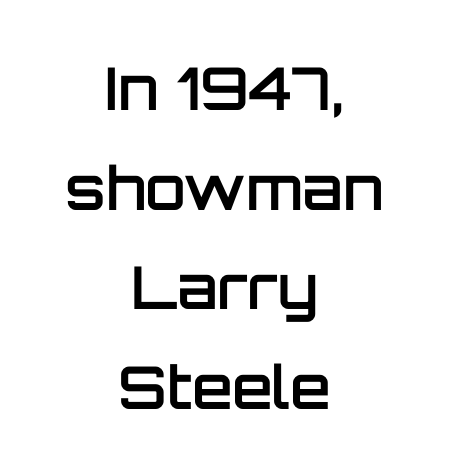
This is sans-serif lettering, the kind often seen on screens and signage. Note the varied advance widths — an 'i' is clearly narrower than an 'm'. The space between consecutive lines is moderate. Descenders hang freely into open space. Designer's note — italics off, roman on. No extra tracking has been applied to these lines.
